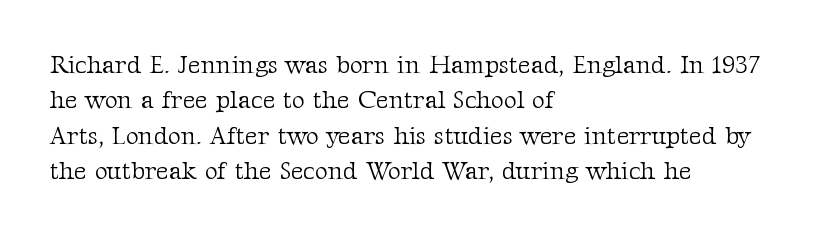
{"italic": "no", "bold": "no", "underline": "no", "align": "left", "line_spacing": "normal", "line_spacing_ratio": 1.42, "letter_spacing": "normal", "letter_spacing_em": 0.0, "glyph_px": 25}
